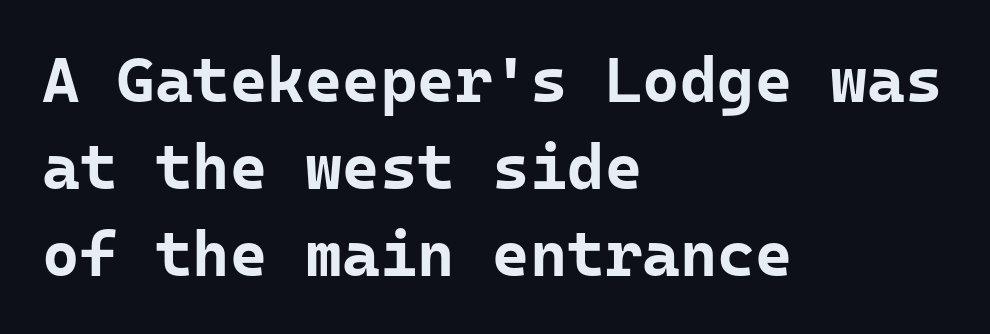
Regarding leading, the lines here are spaced in the standard way. There is no visible air inserted between adjacent glyphs. Font category for this specimen: sans-serif. The area under the type is left untouched.
